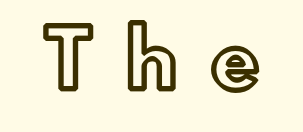
Q: Is the text italic (slanted)? A: No, it is upright.
Q: Is the text underlined? A: No.
Q: Is the spacing between letters normal or unusually wide? A: Unusually wide.
Q: Width (condensed, normal, or wide)? A: Normal.
Q: x-height? A: Small.
Q: Monospaced? A: No.
